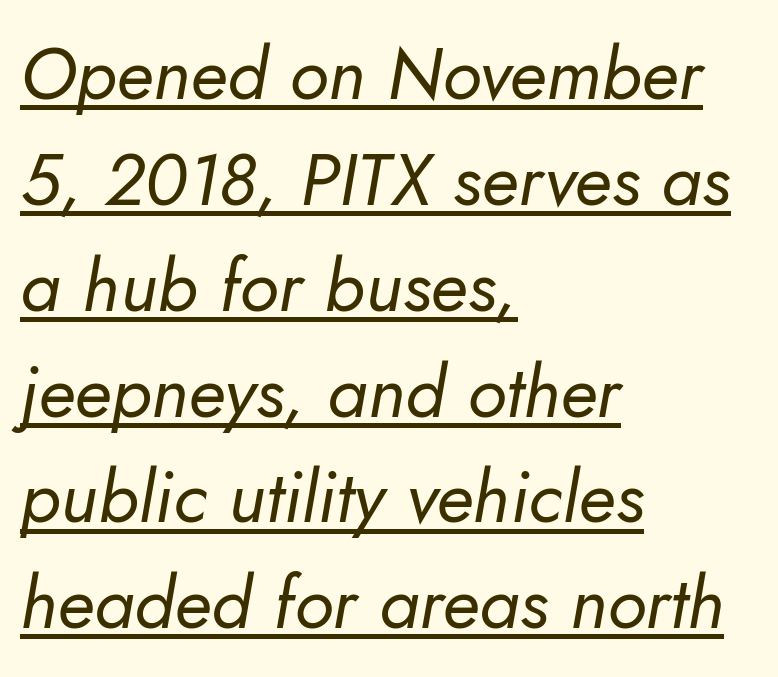
{"italic": "yes", "lean": "right", "slant_degrees": 10, "bold": "no", "weight": "regular", "width": "normal", "stroke_contrast": "low", "x_height": "small", "monospaced": "no", "underline": "yes", "align": "left", "line_spacing": "normal", "line_spacing_ratio": 1.45, "letter_spacing": "normal", "letter_spacing_em": 0.0, "glyph_px": 73}
